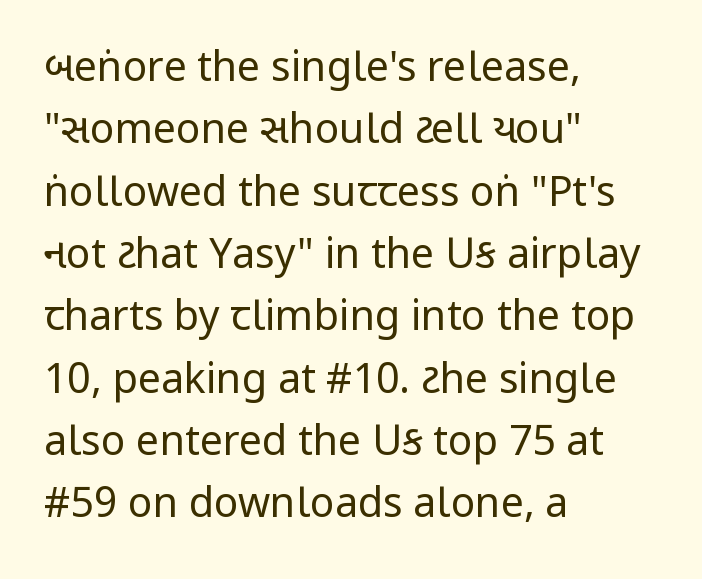
The image shows 41 px regular-weight, condensed sans-serif type, upright; set left-aligned, normal line spacing (1.52x), normal letter spacing, not underlined; low stroke contrast and a large x-height.
